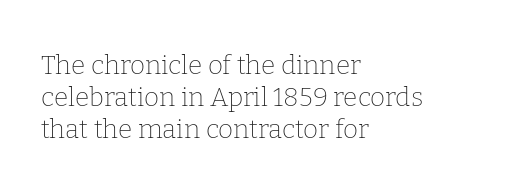
Q: Is the text bold? A: No.
Q: Is the text italic (slanted)? A: No, it is upright.
Q: Is the text underlined? A: No.
Q: How is the paragraph aligned? A: Left-aligned.
Q: Is the spacing between letters normal or unusually wide? A: Normal.
